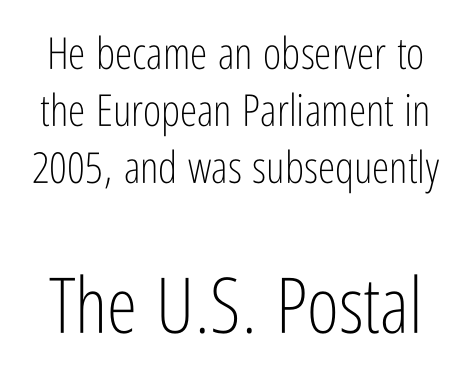
Q: Is the text bold? A: No.
Q: Is the text italic (slanted)? A: No, it is upright.
Q: Is the typeface a serif or a sans-serif typeface? A: Sans-serif.
Q: Is the text underlined? A: No.
Q: Is the spacing between letters normal or unusually wide? A: Normal.
Q: Is the spacing between lines tight, normal or loose? A: Normal.
Q: Which block of text is set in a larger size, the first (top) or the second (bottom)? A: The second (bottom) one.
Q: Width (condensed, normal, or wide)? A: Condensed.
Q: Stroke contrast? A: Low.
Q: x-height? A: Medium.
Q: Monospaced? A: No.
